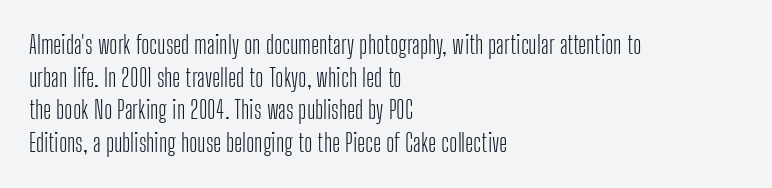
The image shows 25 px text type, upright; set left-aligned, normal line spacing (1.31x), normal letter spacing, not underlined.
